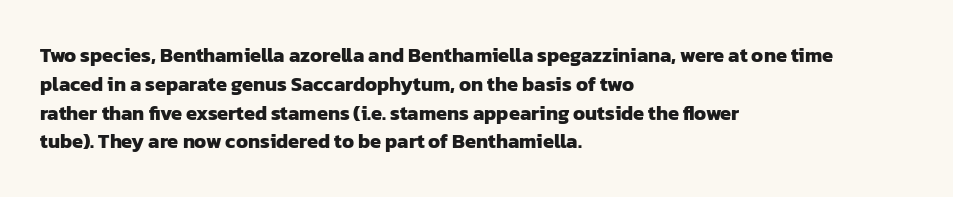
{"bold": "yes", "underline": "no", "align": "left", "line_spacing": "normal", "line_spacing_ratio": 1.44, "letter_spacing": "normal", "letter_spacing_em": 0.0, "glyph_px": 20}
